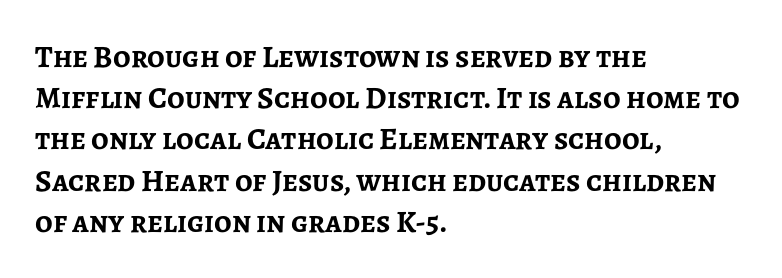
The image shows 31 px semibold sans-serif type, upright; set left-aligned, normal line spacing (1.33x), normal letter spacing, not underlined; low stroke contrast and a medium x-height.
